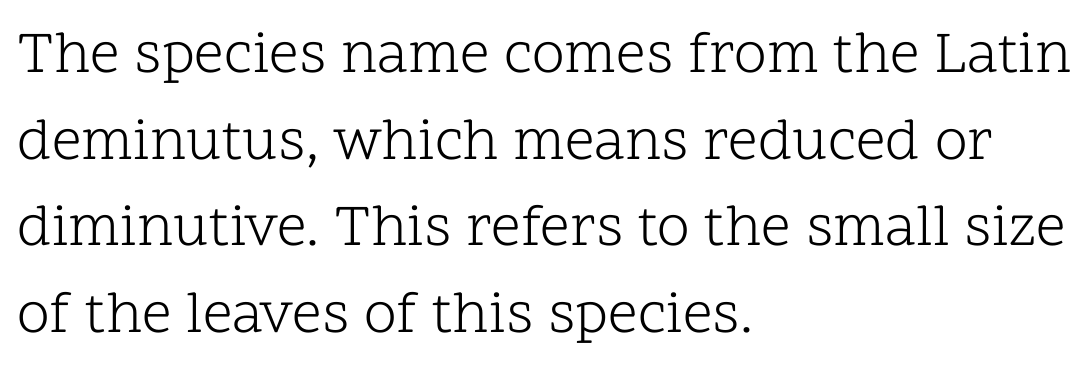
{"serif": "yes", "italic": "no", "bold": "no", "weight": "light", "width": "normal", "stroke_contrast": "low", "x_height": "medium", "monospaced": "no", "underline": "no", "align": "left", "line_spacing": "normal", "line_spacing_ratio": 1.47, "letter_spacing": "normal", "letter_spacing_em": 0.0, "glyph_px": 59}
